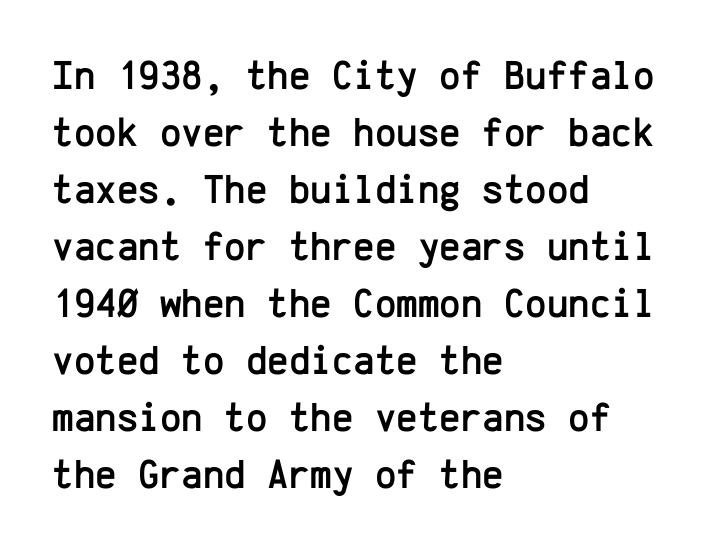
{"serif": "no", "italic": "no", "width": "normal", "stroke_contrast": "low", "x_height": "medium", "monospaced": "yes", "underline": "no", "align": "left", "line_spacing": "normal", "line_spacing_ratio": 1.39, "letter_spacing": "normal", "letter_spacing_em": 0.0, "glyph_px": 41}
